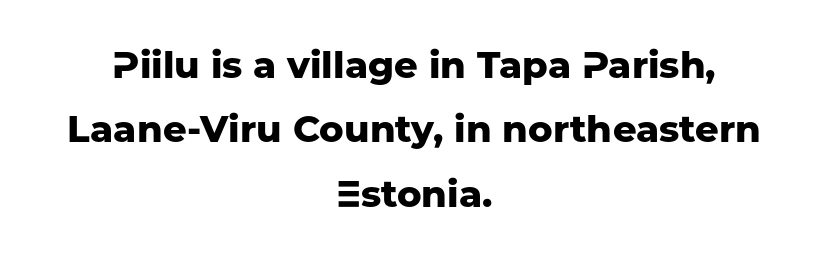
{"serif": "no", "italic": "no", "bold": "yes", "weight": "heavy", "width": "normal", "stroke_contrast": "low", "x_height": "medium", "monospaced": "no", "underline": "no", "align": "center", "line_spacing_ratio": 1.74, "letter_spacing": "normal", "letter_spacing_em": 0.0, "glyph_px": 37}
